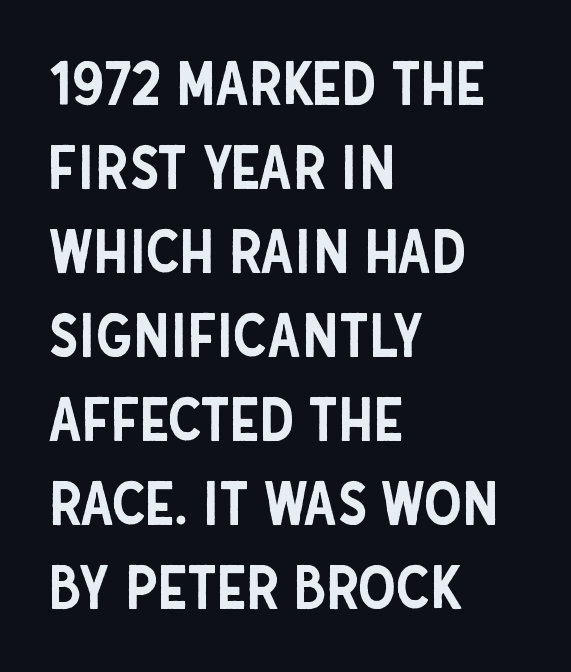
Q: Is the text italic (slanted)? A: No, it is upright.
Q: Is the typeface a serif or a sans-serif typeface? A: Sans-serif.
Q: Is the text underlined? A: No.
Q: How is the paragraph aligned? A: Left-aligned.
Q: Is the spacing between letters normal or unusually wide? A: Normal.
Q: Is the spacing between lines tight, normal or loose? A: Normal.
Q: Width (condensed, normal, or wide)? A: Condensed.
Q: Stroke contrast? A: Low.
Q: x-height? A: Large.
Q: Monospaced? A: No.
